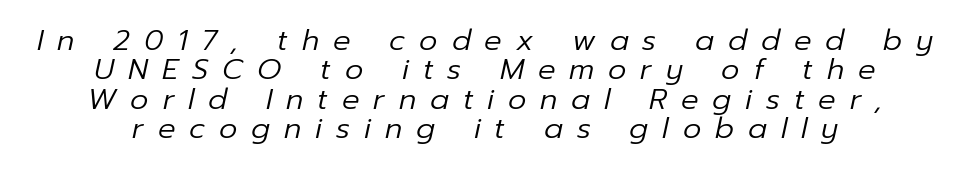
{"italic": "yes", "lean": "right", "slant_degrees": 12, "bold": "no", "weight": "regular", "width": "normal", "stroke_contrast": "low", "x_height": "medium", "monospaced": "no", "underline": "no", "align": "center", "line_spacing": "tight", "line_spacing_ratio": 1.01, "letter_spacing": "wide", "letter_spacing_em": 0.48, "glyph_px": 29}
